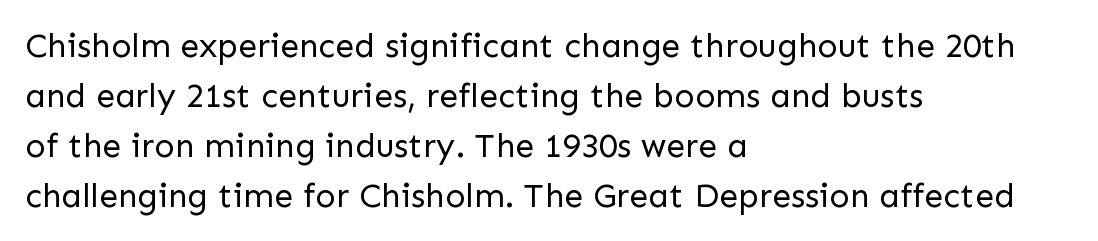
Nope, no serifs anywhere on these letters. Leading: standard. The string is rendered with underlining switched off. Here the designer chose a conventional face with non-uniform glyph widths. No extra ink here — the face is not bold. The letters sit at their default tracking, neither squeezed nor spread.
